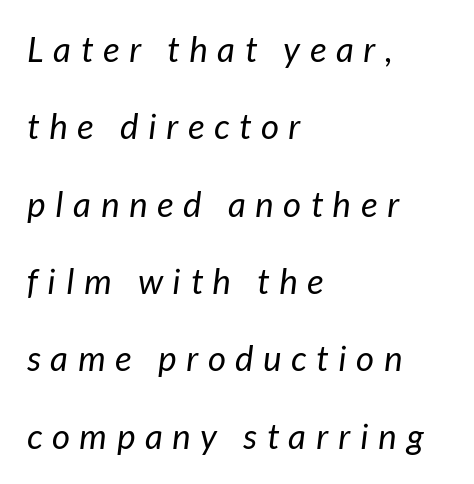
Q: Is the text bold? A: No.
Q: Is the text italic (slanted)? A: Yes, it leans right by about 7 degrees.
Q: Is the text underlined? A: No.
Q: How is the paragraph aligned? A: Left-aligned.
Q: Is the spacing between letters normal or unusually wide? A: Unusually wide.
Q: Is the spacing between lines tight, normal or loose? A: Loose.
Q: Width (condensed, normal, or wide)? A: Normal.
Q: Stroke contrast? A: Low.
Q: x-height? A: Medium.
Q: Monospaced? A: No.
